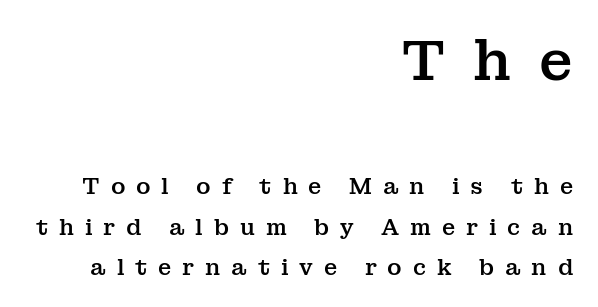
Q: Is the text italic (slanted)? A: No, it is upright.
Q: Is the typeface a serif or a sans-serif typeface? A: Serif.
Q: Is the text underlined? A: No.
Q: How is the paragraph aligned? A: Right-aligned.
Q: Is the spacing between letters normal or unusually wide? A: Unusually wide.
Q: Which block of text is set in a larger size, the first (top) or the second (bottom)? A: The first (top) one.
Q: Width (condensed, normal, or wide)? A: Normal.
Q: Stroke contrast? A: Medium.
Q: x-height? A: Medium.
Q: Monospaced? A: No.
